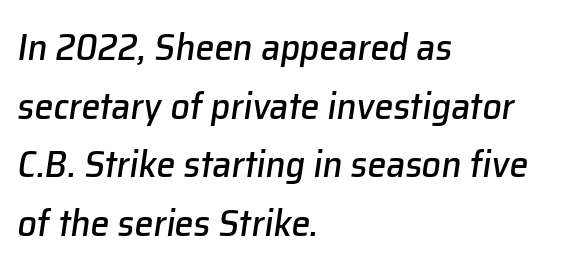
Q: Is the text italic (slanted)? A: Yes, it leans right by about 8 degrees.
Q: Is the text underlined? A: No.
Q: How is the paragraph aligned? A: Left-aligned.
Q: Is the spacing between letters normal or unusually wide? A: Normal.
Q: Is the spacing between lines tight, normal or loose? A: Normal.
Q: Width (condensed, normal, or wide)? A: Normal.
Q: Stroke contrast? A: Low.
Q: x-height? A: Medium.
Q: Monospaced? A: No.
